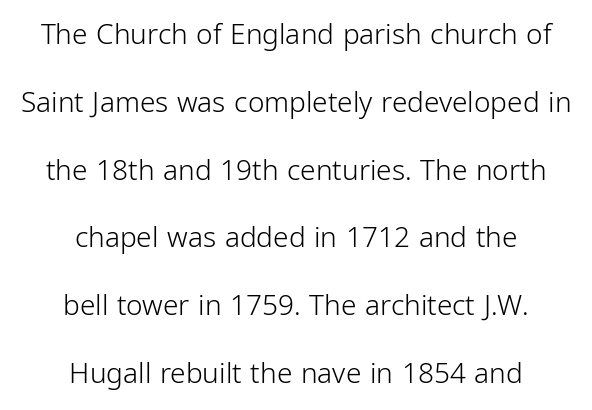
Q: Is the text bold? A: No.
Q: Is the text italic (slanted)? A: No, it is upright.
Q: Is the typeface a serif or a sans-serif typeface? A: Sans-serif.
Q: Is the text underlined? A: No.
Q: How is the paragraph aligned? A: Centered.
Q: Is the spacing between letters normal or unusually wide? A: Normal.
Q: Is the spacing between lines tight, normal or loose? A: Loose.
Q: Width (condensed, normal, or wide)? A: Condensed.
Q: Stroke contrast? A: Low.
Q: x-height? A: Medium.
Q: Monospaced? A: No.
